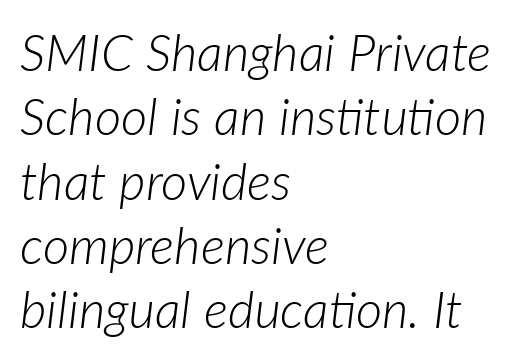
The image shows 51 px light type, italic (leaning right); set left-aligned, normal line spacing (1.26x), normal letter spacing, not underlined; low stroke contrast and a medium x-height.
